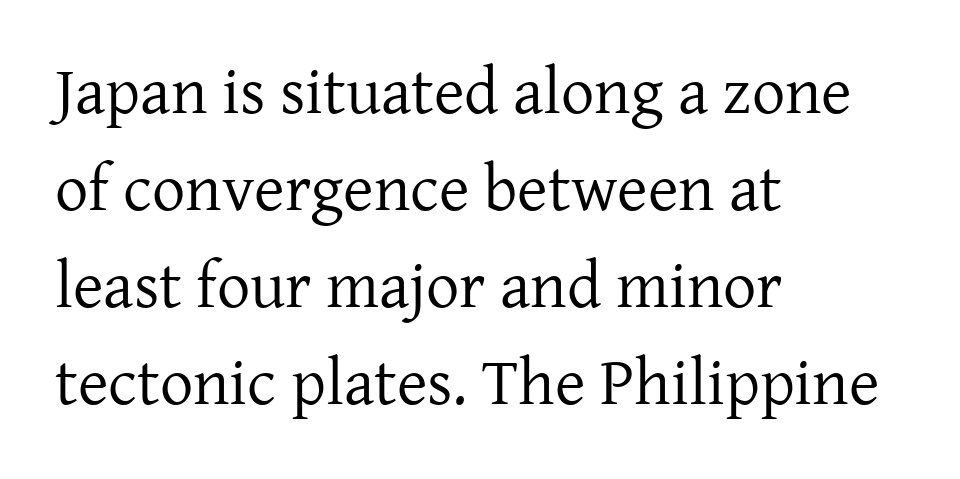
The passage shown is typed in a proportional face where columns would drift. Casual observation: everything's shoved over to the left. The leading is moderate, giving the passage an even texture. Standard letterfit; no display-style spreading of the glyphs. Notice how the stems are strictly vertical — no italics here. Counters stay open thanks to moderate or lighter strokes.
